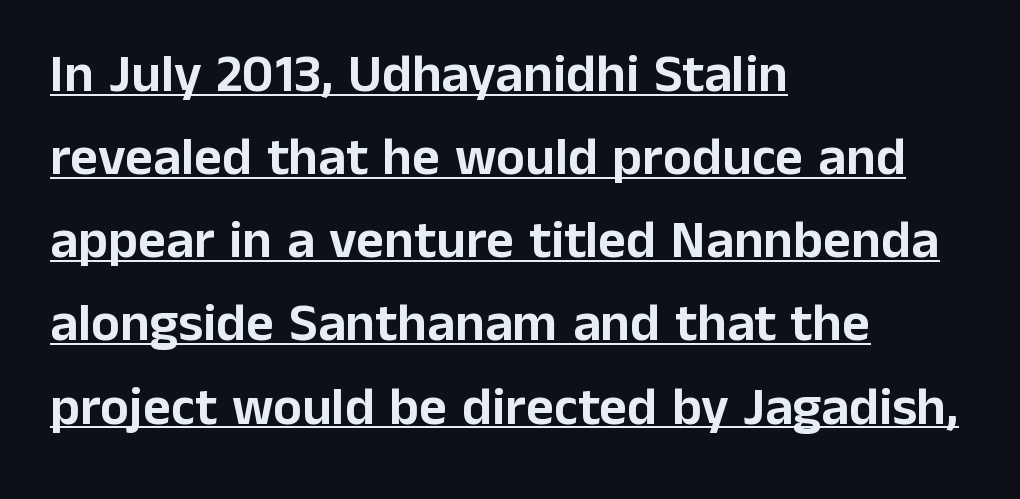
You could not count columns in this text — the font is proportionally spaced. Compared with undecorated copy, this sample adds a rule below the words. Whoever set this chose a conventional vertical rhythm. Horizontally, the lines are justified to the leading edge only. The letters stand straight up with perfectly vertical stems.
